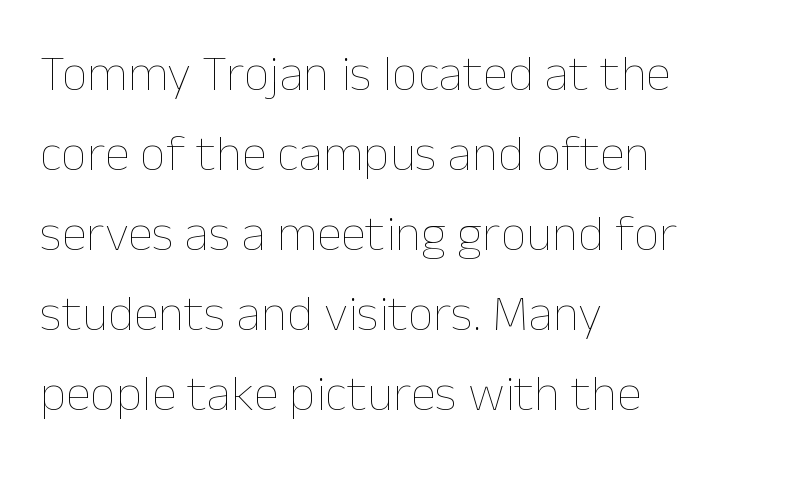
Q: Is the text bold? A: No.
Q: Is the text italic (slanted)? A: No, it is upright.
Q: Is the text underlined? A: No.
Q: How is the paragraph aligned? A: Left-aligned.
Q: Is the spacing between letters normal or unusually wide? A: Normal.
Q: Is the spacing between lines tight, normal or loose? A: Normal.
Q: Width (condensed, normal, or wide)? A: Normal.
Q: Stroke contrast? A: Low.
Q: x-height? A: Medium.
Q: Monospaced? A: No.
